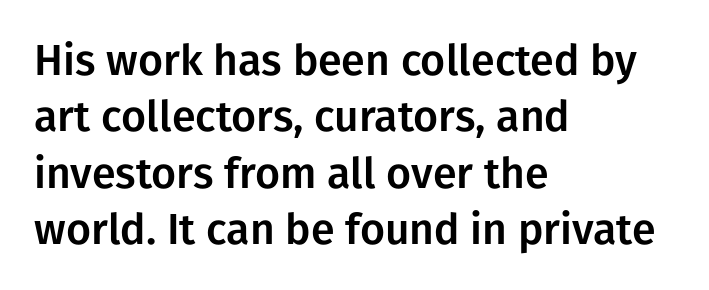
{"serif": "no", "italic": "no", "width": "normal", "stroke_contrast": "low", "x_height": "medium", "monospaced": "no", "underline": "no", "align": "left", "line_spacing": "normal", "line_spacing_ratio": 1.31, "letter_spacing": "normal", "letter_spacing_em": 0.0, "glyph_px": 43}
